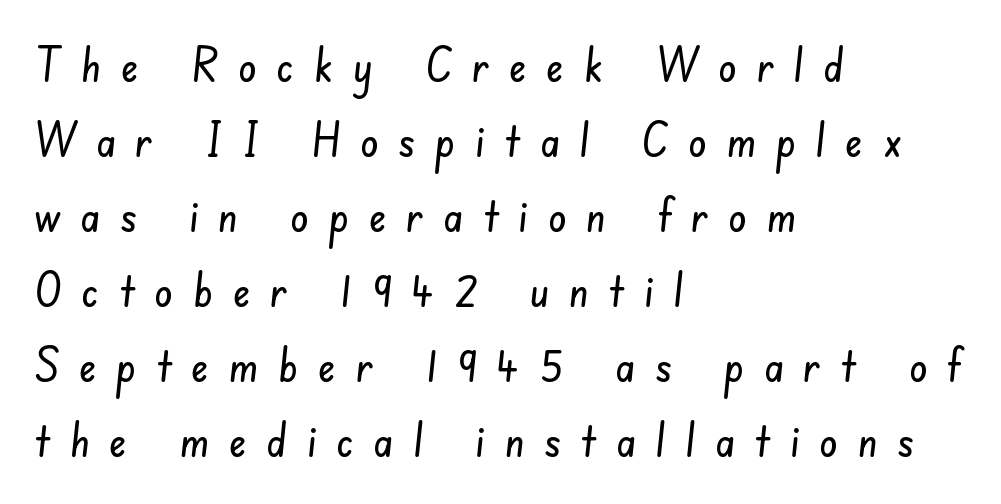
Q: Is the typeface a serif or a sans-serif typeface? A: Sans-serif.
Q: Is the text underlined? A: No.
Q: How is the paragraph aligned? A: Left-aligned.
Q: Is the spacing between letters normal or unusually wide? A: Unusually wide.
Q: Is the spacing between lines tight, normal or loose? A: Normal.
Q: Width (condensed, normal, or wide)? A: Condensed.
Q: Stroke contrast? A: Low.
Q: x-height? A: Small.
Q: Monospaced? A: No.
